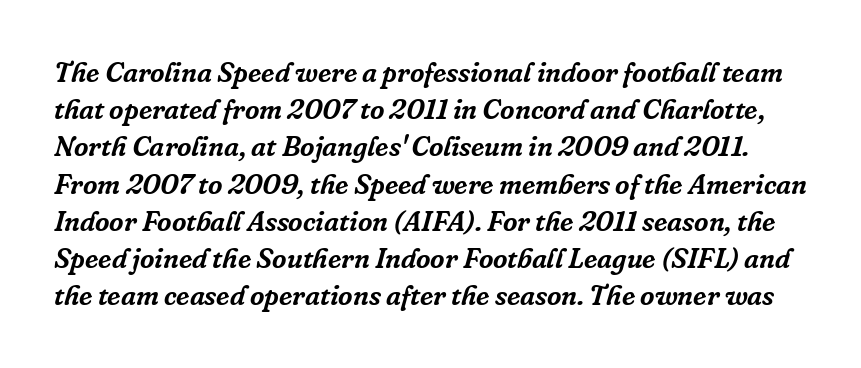
Q: Is the text italic (slanted)? A: Yes, it leans right by about 16 degrees.
Q: Is the typeface a serif or a sans-serif typeface? A: Serif.
Q: Is the text underlined? A: No.
Q: Is the spacing between letters normal or unusually wide? A: Normal.
Q: Is the spacing between lines tight, normal or loose? A: Normal.
Q: Width (condensed, normal, or wide)? A: Normal.
Q: Stroke contrast? A: Low.
Q: x-height? A: Medium.
Q: Monospaced? A: No.
